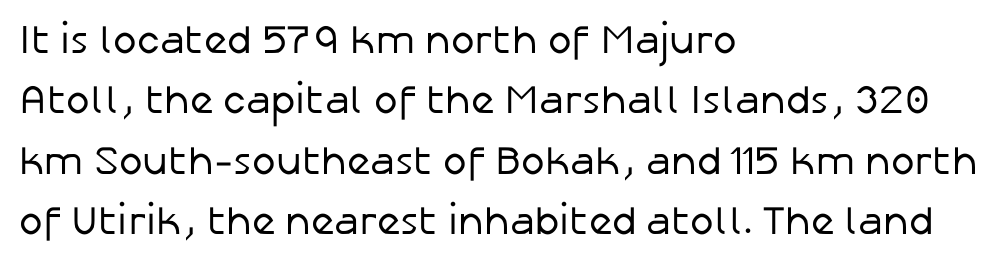
The image shows 40 px regular-weight sans-serif type, upright; set left-aligned, normal line spacing (1.51x), normal letter spacing, not underlined; low stroke contrast and a medium x-height.
